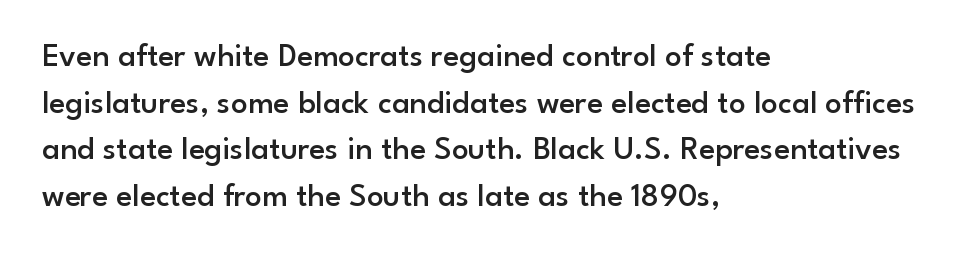
The image shows 33 px semibold sans-serif type, upright; set left-aligned, normal line spacing (1.41x), normal letter spacing, not underlined; low stroke contrast and a small x-height.
